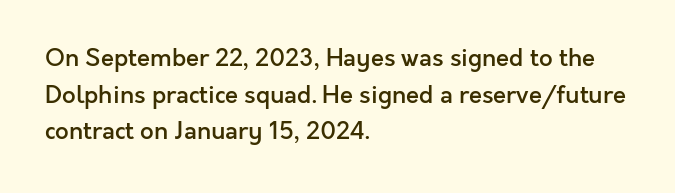
Q: Is the text bold? A: Semi-bold.
Q: Is the text italic (slanted)? A: No, it is upright.
Q: Is the text underlined? A: No.
Q: How is the paragraph aligned? A: Left-aligned.
Q: Is the spacing between letters normal or unusually wide? A: Normal.
Q: Is the spacing between lines tight, normal or loose? A: Normal.
